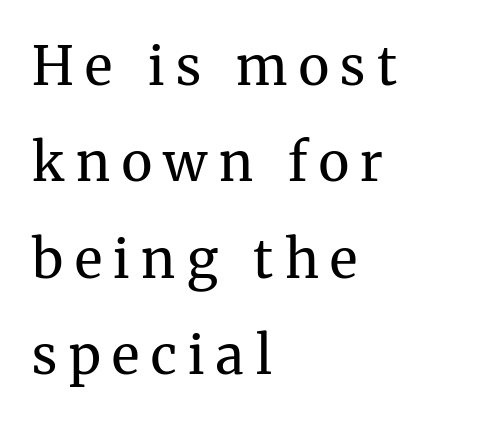
The image shows 53 px regular-weight serif type, upright; set left-aligned, line spacing 1.82x, unusually wide letter spacing (+0.22 em), not underlined; medium stroke contrast and a medium x-height.
